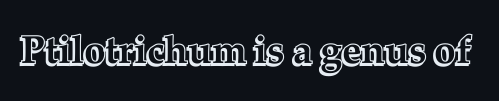
The image shows 39 px text type, upright; set normal letter spacing, not underlined; a medium x-height.
